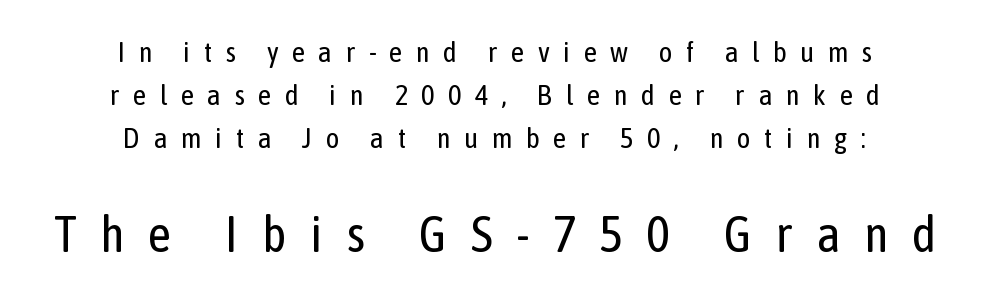
Neither beginnings nor endings align; midpoints do. Designer's note — italics off, roman on. The characters are drawn with everyday or finer stroke widths. The letters carry no serifs — their stems end cleanly without finishing strokes.
